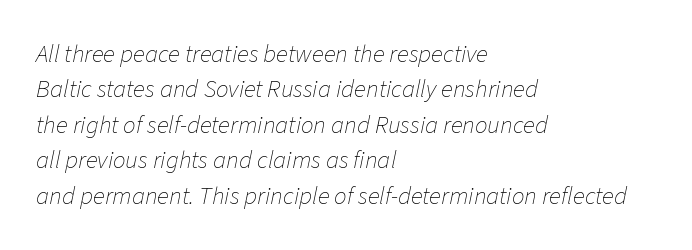
Q: Is the text bold? A: No.
Q: Is the text italic (slanted)? A: Yes, it leans right by about 11 degrees.
Q: Is the text underlined? A: No.
Q: How is the paragraph aligned? A: Left-aligned.
Q: Is the spacing between letters normal or unusually wide? A: Normal.
Q: Is the spacing between lines tight, normal or loose? A: Normal.
